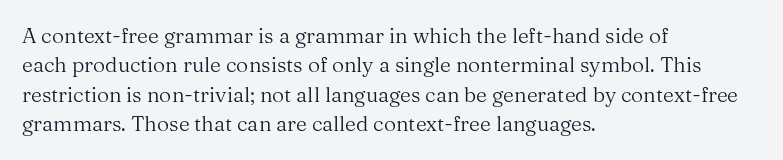
{"italic": "no", "bold": "no", "underline": "no", "align": "left", "line_spacing": "normal", "line_spacing_ratio": 1.4, "letter_spacing": "normal", "letter_spacing_em": 0.0, "glyph_px": 21}
